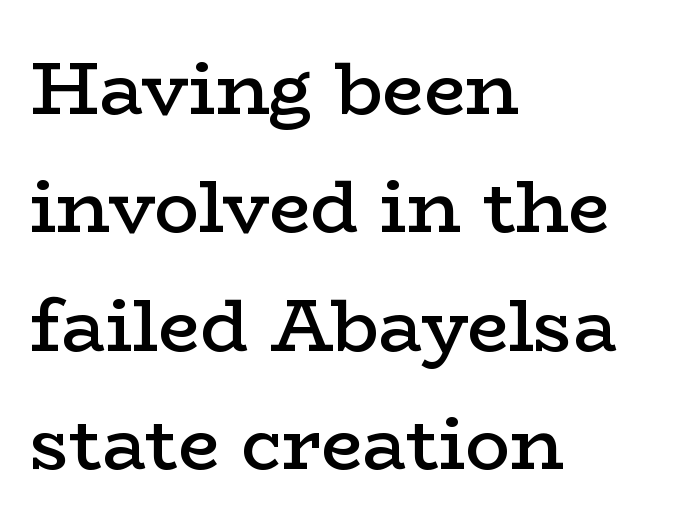
Q: Is the text bold? A: Semi-bold.
Q: Is the text italic (slanted)? A: No, it is upright.
Q: Is the typeface a serif or a sans-serif typeface? A: Serif.
Q: Is the text underlined? A: No.
Q: How is the paragraph aligned? A: Left-aligned.
Q: Is the spacing between letters normal or unusually wide? A: Normal.
Q: Is the spacing between lines tight, normal or loose? A: Normal.
Q: Width (condensed, normal, or wide)? A: Wide.
Q: Stroke contrast? A: Low.
Q: x-height? A: Medium.
Q: Monospaced? A: No.
